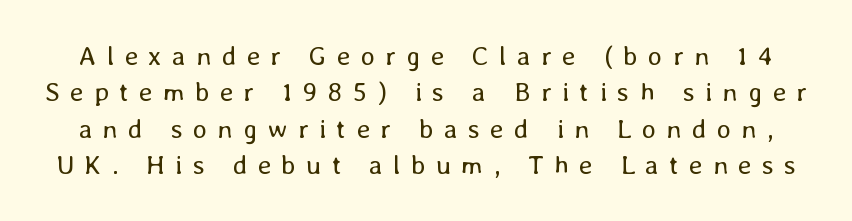
The image shows 27 px text type, upright; set normal line spacing (1.35x), unusually wide letter spacing (+0.38 em), not underlined.
